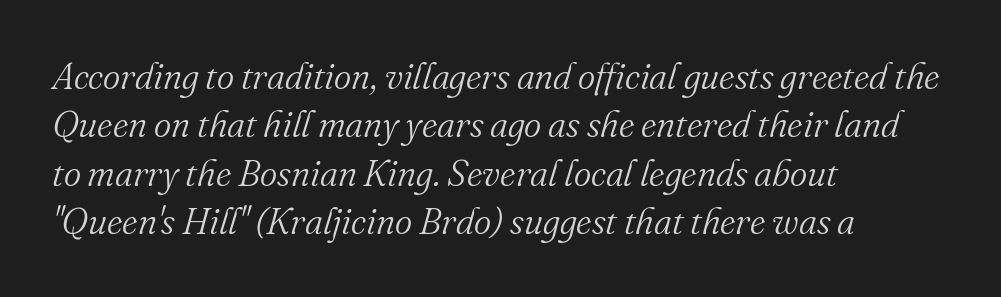
The paragraph shown leans on its left margin. Horizontal bands of white between lines are of average thickness. Regarding serifs, this sample has them. Rule under the text: the space is simply empty. Looking at the ascenders, they clearly lean. Characters follow at the spacing the type designer built in.
